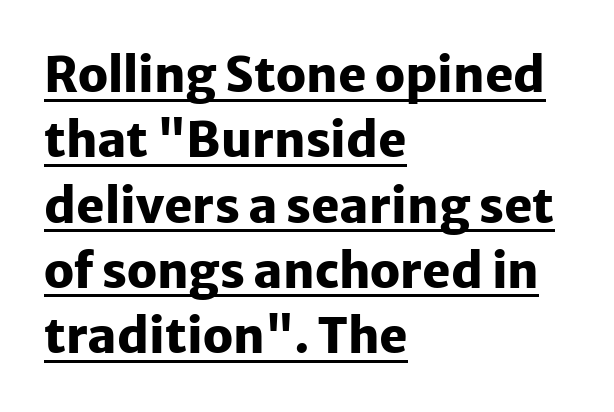
The image shows 48 px heavy sans-serif type, upright; set left-aligned, normal line spacing (1.36x), normal letter spacing, underlined; low stroke contrast and a medium x-height.
